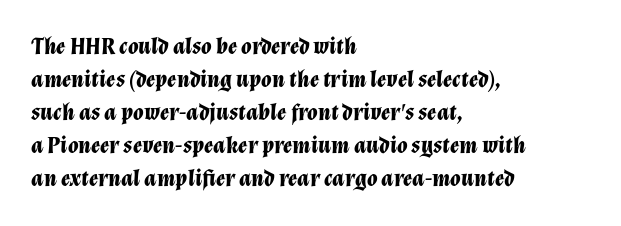
The image shows 24 px bold type, italic (leaning right); set left-aligned, normal line spacing (1.37x), normal letter spacing, not underlined.
